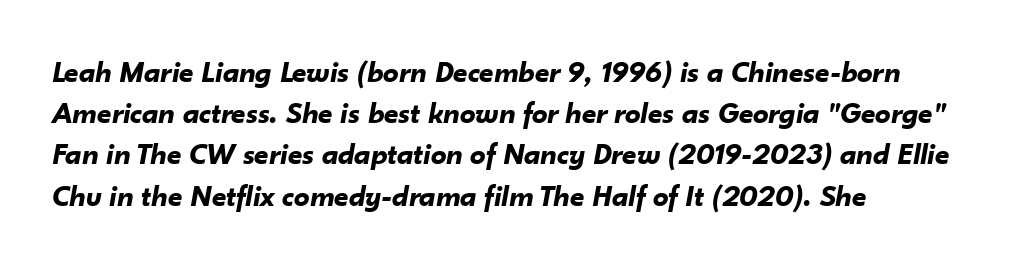
{"italic": "yes", "lean": "right", "slant_degrees": 10, "bold": "yes", "weight": "bold", "width": "normal", "stroke_contrast": "low", "x_height": "small", "monospaced": "no", "underline": "no", "align": "left", "line_spacing": "normal", "line_spacing_ratio": 1.33, "letter_spacing": "normal", "letter_spacing_em": 0.0, "glyph_px": 31}
